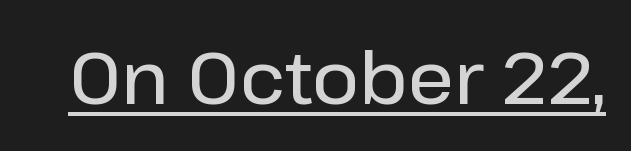
{"serif": "no", "italic": "no", "bold": "semi", "weight": "semibold", "width": "normal", "stroke_contrast": "low", "x_height": "medium", "monospaced": "no", "underline": "yes", "letter_spacing": "normal", "letter_spacing_em": 0.0, "glyph_px": 72}
